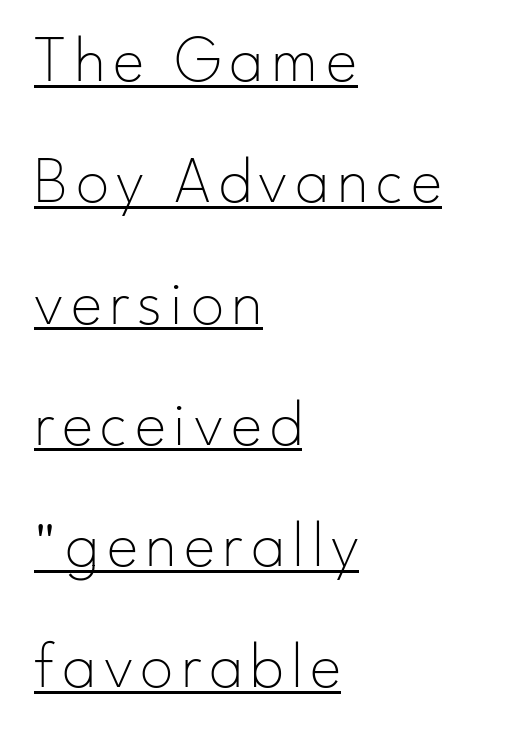
Q: Is the text bold? A: No.
Q: Is the text italic (slanted)? A: No, it is upright.
Q: Is the typeface a serif or a sans-serif typeface? A: Sans-serif.
Q: Is the text underlined? A: Yes.
Q: How is the paragraph aligned? A: Left-aligned.
Q: Width (condensed, normal, or wide)? A: Normal.
Q: Stroke contrast? A: Low.
Q: x-height? A: Small.
Q: Monospaced? A: No.
